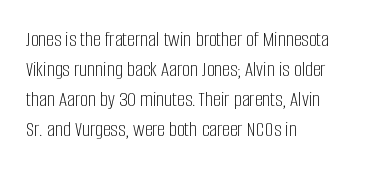
{"italic": "no", "bold": "no", "underline": "no", "align": "left", "line_spacing": "normal", "line_spacing_ratio": 1.37, "letter_spacing": "normal", "letter_spacing_em": 0.0, "glyph_px": 22}
